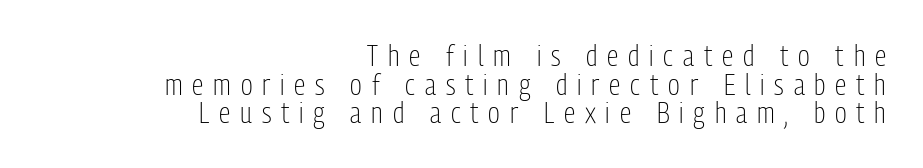
The image shows 29 px light, condensed sans-serif type, upright; set right-aligned, tight line spacing (0.99x), unusually wide letter spacing (+0.34 em), not underlined; low stroke contrast and a medium x-height.
